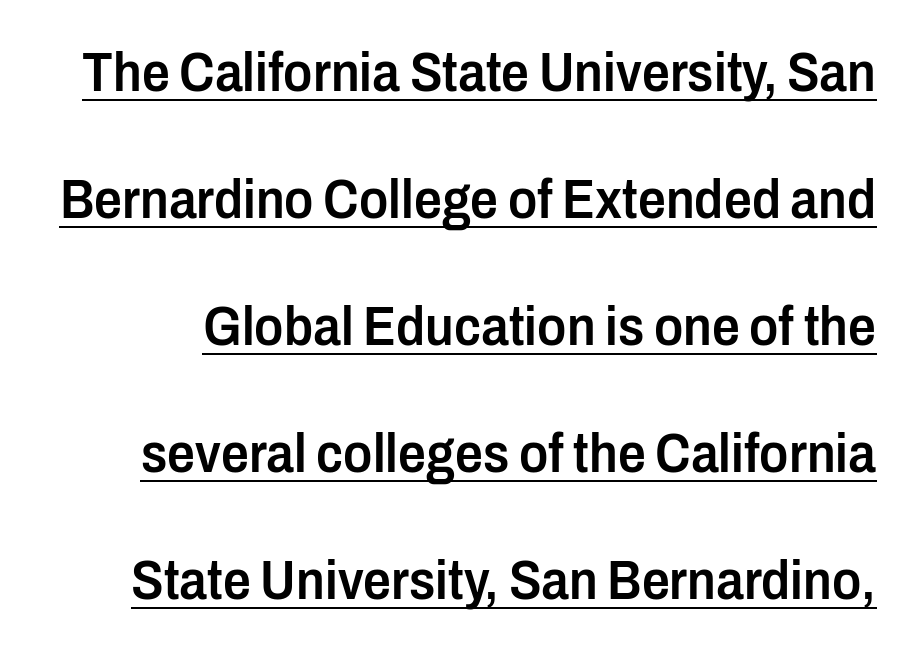
Notice how a bar underscores the lettering throughout. The letters are semibold — heavier than regular but short of a full bold. Vertical strokes here are truly vertical. Vertically, the passage feels expansive, rows floating well apart.
